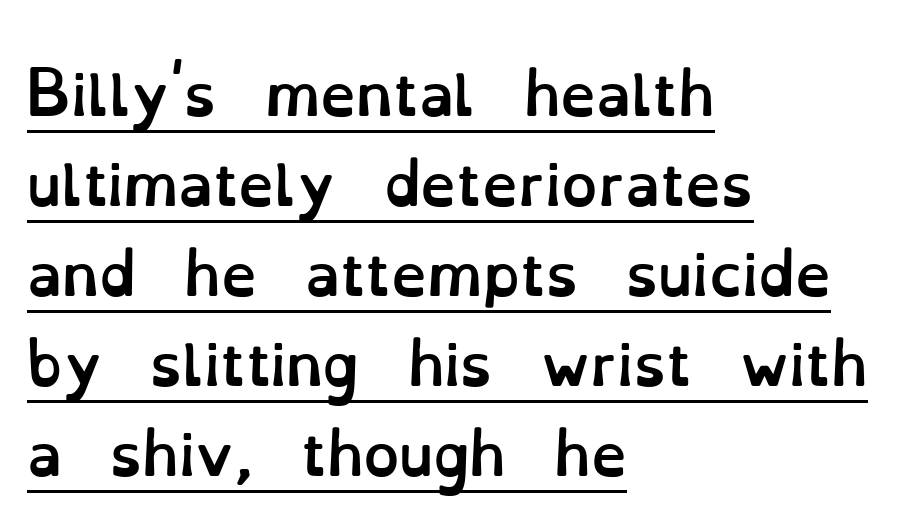
Q: Is the text bold? A: Yes.
Q: Is the text italic (slanted)? A: No, it is upright.
Q: Is the text underlined? A: Yes.
Q: How is the paragraph aligned? A: Left-aligned.
Q: Is the spacing between letters normal or unusually wide? A: Normal.
Q: Is the spacing between lines tight, normal or loose? A: Normal.
Q: Width (condensed, normal, or wide)? A: Normal.
Q: Stroke contrast? A: Low.
Q: x-height? A: Small.
Q: Monospaced? A: No.
